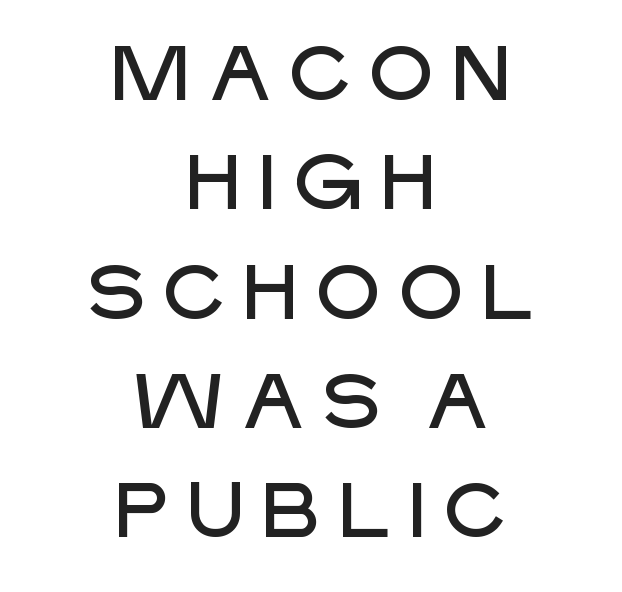
{"serif": "no", "italic": "no", "width": "normal", "stroke_contrast": "low", "x_height": "large", "monospaced": "no", "underline": "no", "align": "center", "line_spacing": "normal", "line_spacing_ratio": 1.42, "glyph_px": 77}
